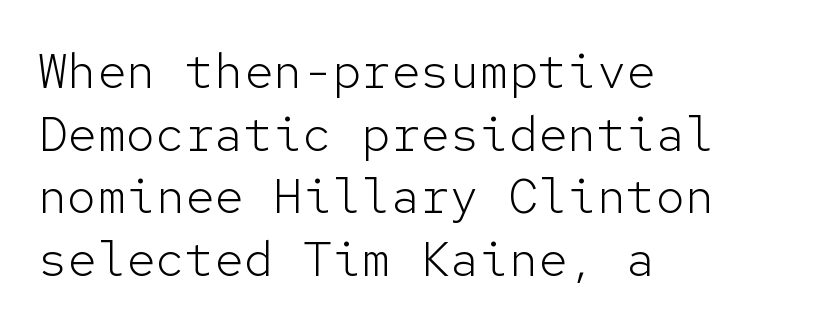
Q: Is the text bold? A: No.
Q: Is the text italic (slanted)? A: No, it is upright.
Q: Is the typeface a serif or a sans-serif typeface? A: Sans-serif.
Q: Is the text underlined? A: No.
Q: How is the paragraph aligned? A: Left-aligned.
Q: Is the spacing between letters normal or unusually wide? A: Normal.
Q: Is the spacing between lines tight, normal or loose? A: Normal.
Q: Width (condensed, normal, or wide)? A: Normal.
Q: Stroke contrast? A: Low.
Q: x-height? A: Medium.
Q: Monospaced? A: Yes.
